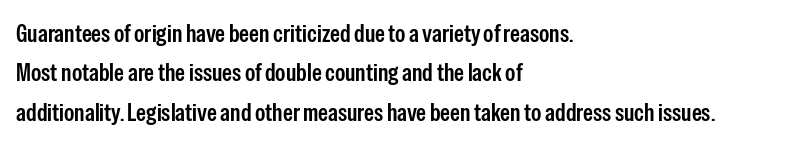
The setting favours the left margin, as ordinary paragraphs usually do. Is there any slant? The stems are plumb. A bare baseline throughout the passage. The letterforms sit shoulder to shoulder at normal distance. These lines sit exactly where default settings would place them.
